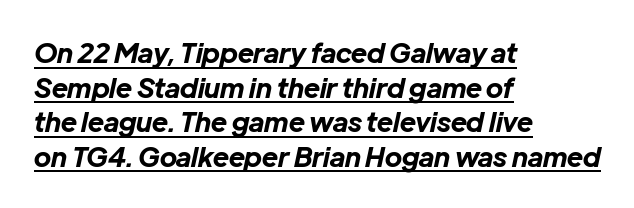
{"italic": "yes", "lean": "right", "slant_degrees": 12, "bold": "yes", "underline": "yes", "align": "left", "line_spacing": "normal", "line_spacing_ratio": 1.28, "letter_spacing": "normal", "letter_spacing_em": 0.0, "glyph_px": 27}
